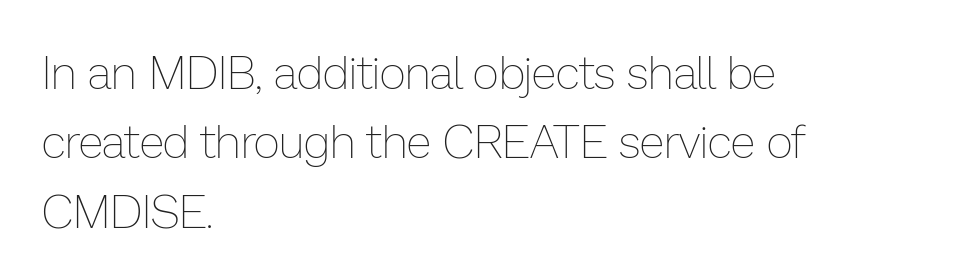
The image shows 46 px thin type, upright; set left-aligned, normal line spacing (1.51x), normal letter spacing, not underlined; low stroke contrast and a medium x-height.
